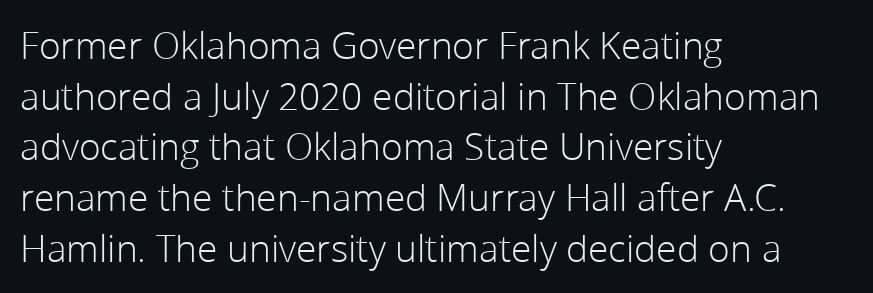
The image shows 37 px light sans-serif type, upright; set left-aligned, normal line spacing (1.37x), normal letter spacing, not underlined; low stroke contrast and a medium x-height.
